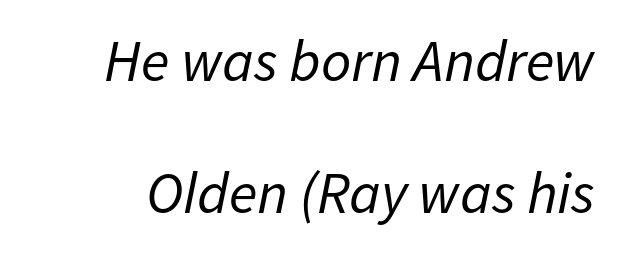
{"italic": "yes", "lean": "right", "slant_degrees": 11, "bold": "no", "weight": "regular", "width": "normal", "stroke_contrast": "low", "x_height": "medium", "monospaced": "no", "underline": "no", "line_spacing": "loose", "line_spacing_ratio": 2.24, "letter_spacing": "normal", "letter_spacing_em": 0.0, "glyph_px": 59}
